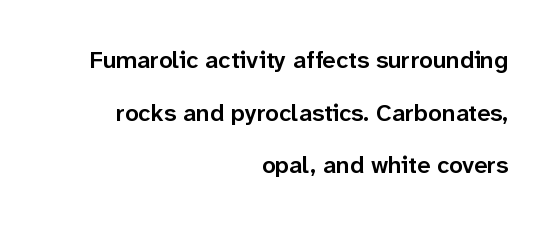
Q: Is the text bold? A: Semi-bold.
Q: Is the text italic (slanted)? A: No, it is upright.
Q: Is the text underlined? A: No.
Q: How is the paragraph aligned? A: Right-aligned.
Q: Is the spacing between letters normal or unusually wide? A: Normal.
Q: Is the spacing between lines tight, normal or loose? A: Loose.
